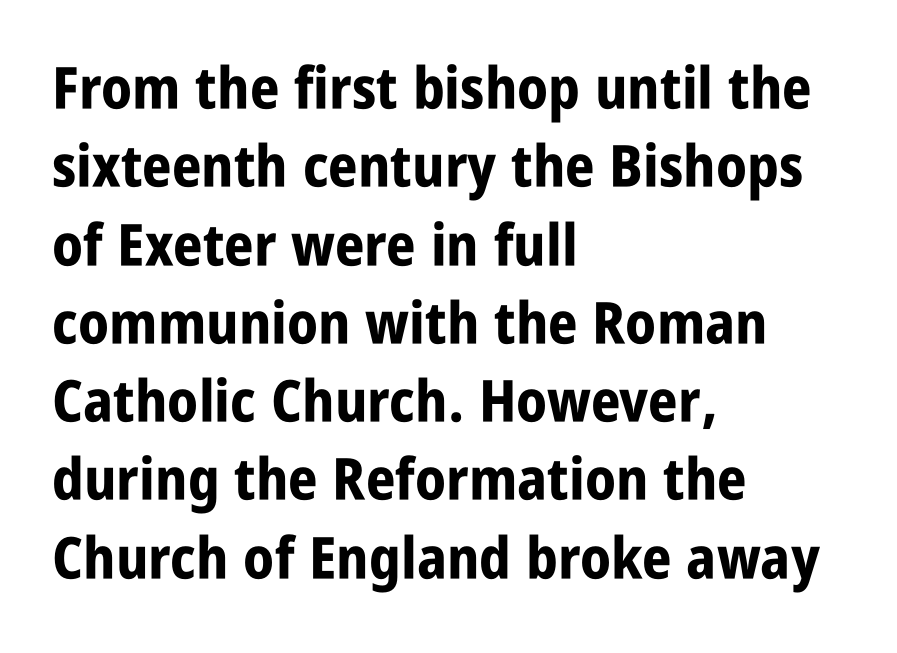
Quick note: interline space is typical. Italic? Not at all — the glyphs are vertical. Classification — sans serif. This sample has the flowing, uneven cadence of proportional lettering. The letterforms sit shoulder to shoulder at normal distance. The words here are not underlined.
